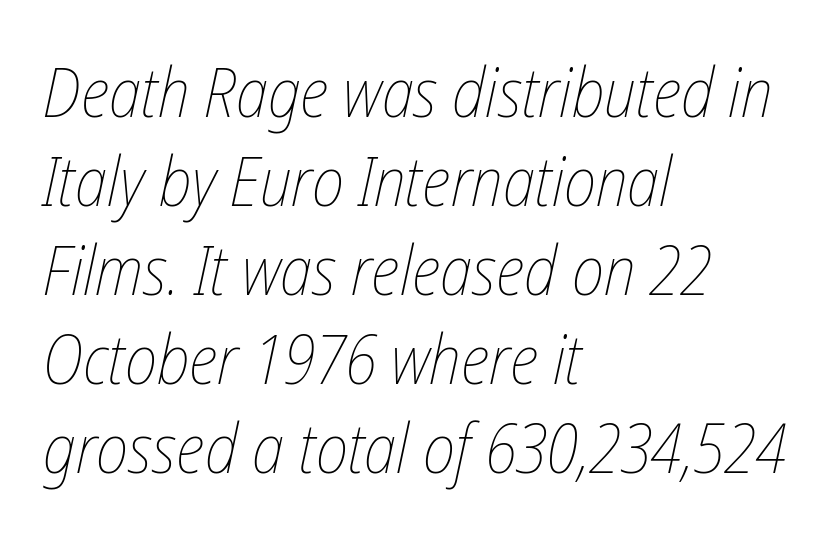
Q: Is the text bold? A: No.
Q: Is the text italic (slanted)? A: Yes, it leans right by about 12 degrees.
Q: Is the text underlined? A: No.
Q: How is the paragraph aligned? A: Left-aligned.
Q: Is the spacing between letters normal or unusually wide? A: Normal.
Q: Is the spacing between lines tight, normal or loose? A: Normal.
Q: Width (condensed, normal, or wide)? A: Condensed.
Q: Stroke contrast? A: Low.
Q: x-height? A: Medium.
Q: Monospaced? A: No.
